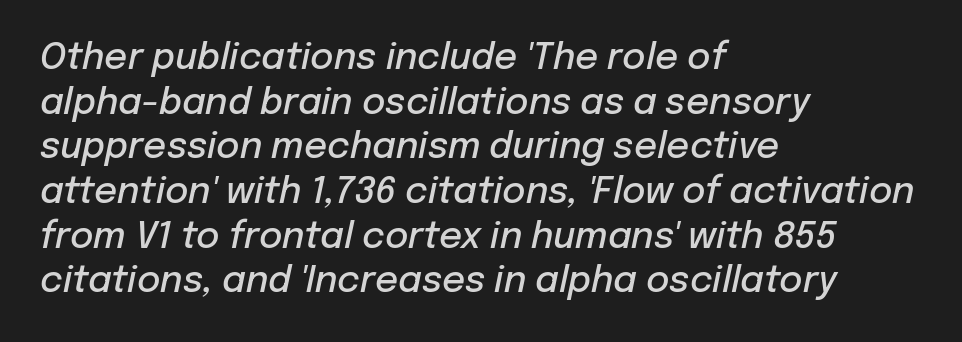
Q: Is the text bold? A: Semi-bold.
Q: Is the text italic (slanted)? A: Yes, it leans right by about 12 degrees.
Q: Is the text underlined? A: No.
Q: How is the paragraph aligned? A: Left-aligned.
Q: Is the spacing between letters normal or unusually wide? A: Normal.
Q: Width (condensed, normal, or wide)? A: Normal.
Q: Stroke contrast? A: Low.
Q: x-height? A: Medium.
Q: Monospaced? A: No.
